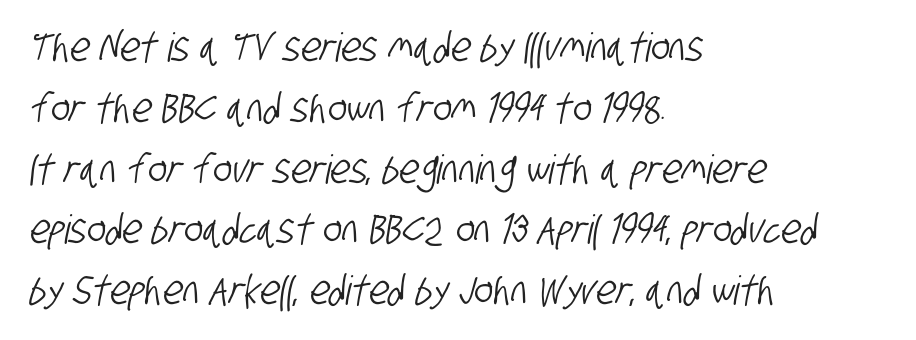
Q: Is the typeface a serif or a sans-serif typeface? A: Sans-serif.
Q: Is the text underlined? A: No.
Q: How is the paragraph aligned? A: Left-aligned.
Q: Is the spacing between letters normal or unusually wide? A: Normal.
Q: Is the spacing between lines tight, normal or loose? A: Normal.
Q: Width (condensed, normal, or wide)? A: Condensed.
Q: Stroke contrast? A: Low.
Q: x-height? A: Large.
Q: Monospaced? A: No.
